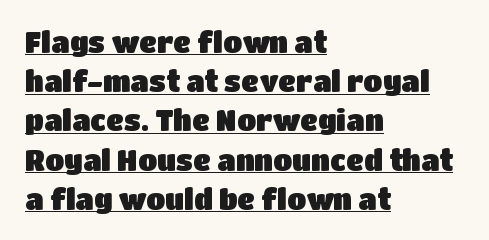
Q: Is the text italic (slanted)? A: No, it is upright.
Q: Is the typeface a serif or a sans-serif typeface? A: Sans-serif.
Q: Is the text underlined? A: Yes.
Q: How is the paragraph aligned? A: Left-aligned.
Q: Is the spacing between letters normal or unusually wide? A: Normal.
Q: Is the spacing between lines tight, normal or loose? A: Normal.
Q: Width (condensed, normal, or wide)? A: Normal.
Q: Stroke contrast? A: Low.
Q: x-height? A: Large.
Q: Monospaced? A: No.
